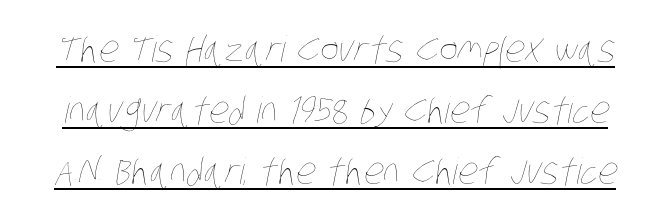
Q: Is the text bold? A: No.
Q: Is the text underlined? A: Yes.
Q: Is the spacing between letters normal or unusually wide? A: Normal.
Q: Is the spacing between lines tight, normal or loose? A: Normal.
Q: Width (condensed, normal, or wide)? A: Condensed.
Q: Stroke contrast? A: Low.
Q: x-height? A: Large.
Q: Monospaced? A: No.
